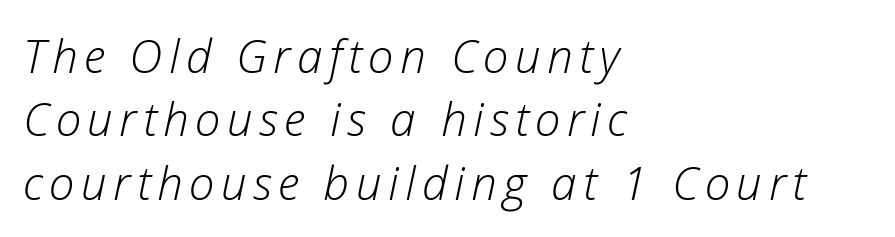
Q: Is the text bold? A: No.
Q: Is the text italic (slanted)? A: Yes, it leans right by about 12 degrees.
Q: Is the text underlined? A: No.
Q: How is the paragraph aligned? A: Left-aligned.
Q: Is the spacing between lines tight, normal or loose? A: Normal.
Q: Width (condensed, normal, or wide)? A: Normal.
Q: Stroke contrast? A: Low.
Q: x-height? A: Medium.
Q: Monospaced? A: No.
